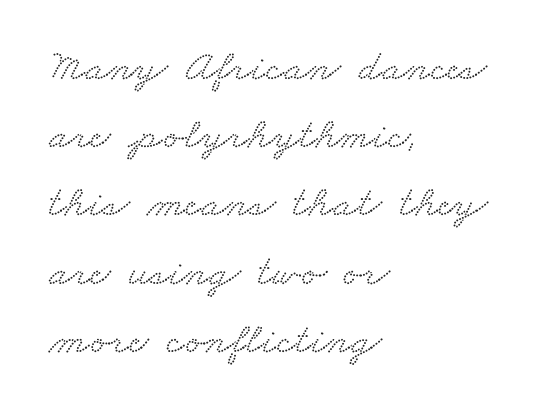
{"width": "wide", "stroke_contrast": "low", "x_height": "small", "monospaced": "no", "underline": "no", "align": "left", "line_spacing": "normal", "line_spacing_ratio": 1.55, "letter_spacing": "normal", "letter_spacing_em": 0.0, "glyph_px": 44}
